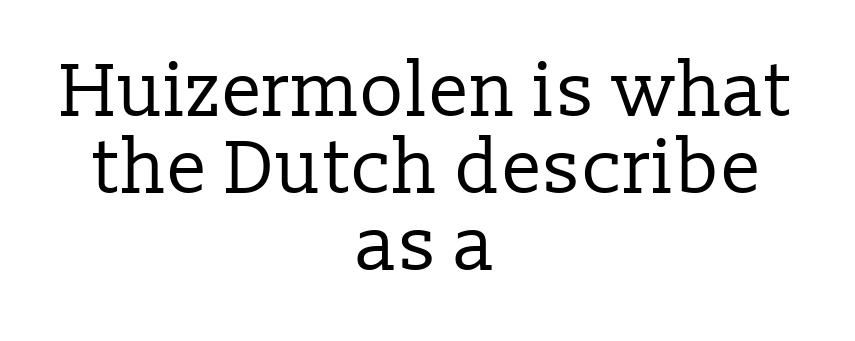
{"serif": "yes", "italic": "no", "bold": "no", "weight": "regular", "width": "normal", "stroke_contrast": "low", "x_height": "medium", "monospaced": "no", "underline": "no", "align": "center", "line_spacing": "tight", "line_spacing_ratio": 1.03, "letter_spacing": "normal", "letter_spacing_em": 0.0, "glyph_px": 75}
